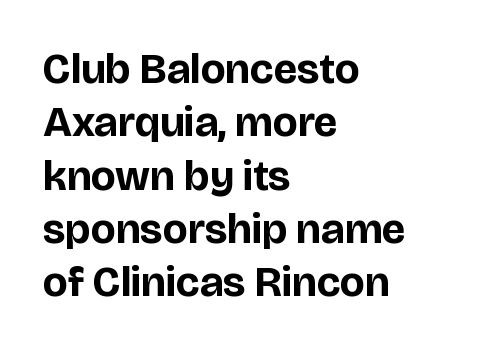
{"serif": "no", "italic": "no", "bold": "yes", "weight": "bold", "width": "normal", "stroke_contrast": "low", "x_height": "large", "monospaced": "no", "underline": "no", "align": "left", "line_spacing_ratio": 1.24, "letter_spacing": "normal", "letter_spacing_em": 0.0, "glyph_px": 43}
